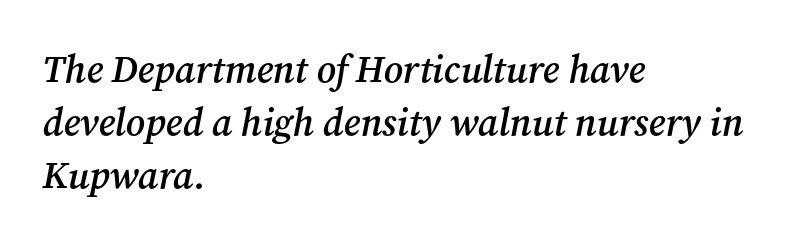
Q: Is the text bold? A: Semi-bold.
Q: Is the text italic (slanted)? A: Yes, it leans right by about 12 degrees.
Q: Is the typeface a serif or a sans-serif typeface? A: Serif.
Q: Is the text underlined? A: No.
Q: How is the paragraph aligned? A: Left-aligned.
Q: Is the spacing between letters normal or unusually wide? A: Normal.
Q: Is the spacing between lines tight, normal or loose? A: Normal.
Q: Width (condensed, normal, or wide)? A: Normal.
Q: Stroke contrast? A: Medium.
Q: x-height? A: Medium.
Q: Monospaced? A: No.
